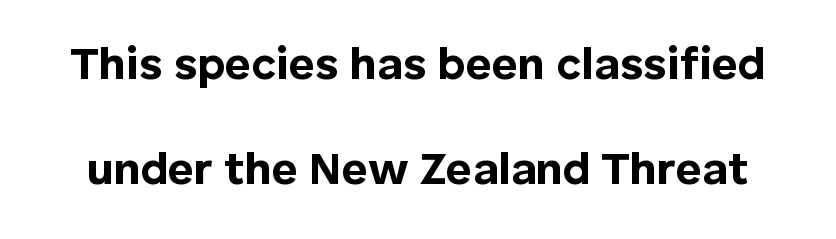
The image shows 45 px bold sans-serif type, upright; set loose line spacing (2.33x), normal letter spacing, not underlined; low stroke contrast and a medium x-height.
